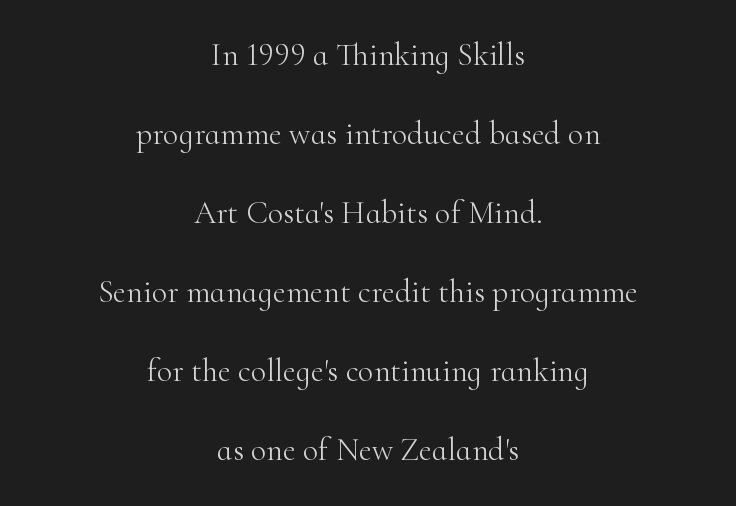
{"serif": "yes", "italic": "no", "bold": "no", "weight": "light", "width": "normal", "stroke_contrast": "high", "x_height": "small", "monospaced": "no", "underline": "no", "align": "center", "line_spacing": "loose", "line_spacing_ratio": 2.47, "letter_spacing": "normal", "letter_spacing_em": 0.0, "glyph_px": 32}
